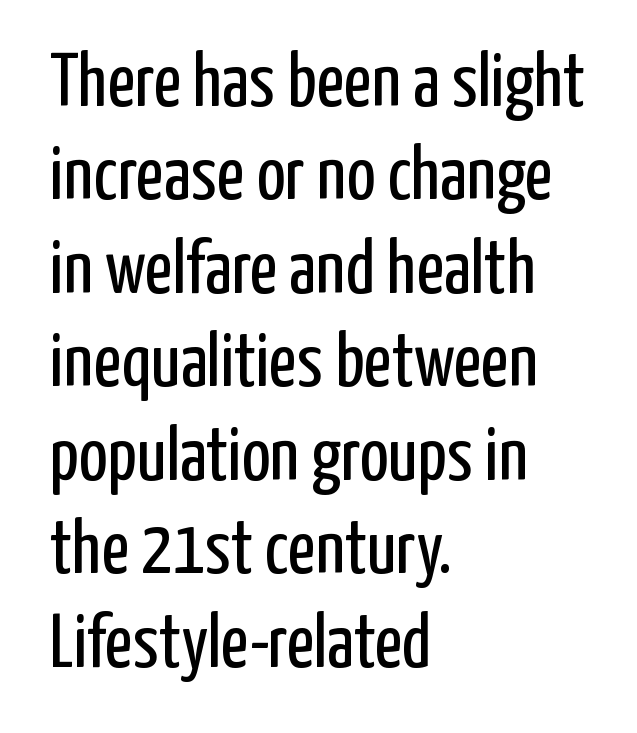
{"serif": "no", "italic": "no", "bold": "no", "weight": "regular", "width": "condensed", "stroke_contrast": "low", "x_height": "medium", "monospaced": "no", "underline": "no", "align": "left", "line_spacing_ratio": 1.23, "letter_spacing": "normal", "letter_spacing_em": 0.0, "glyph_px": 76}
